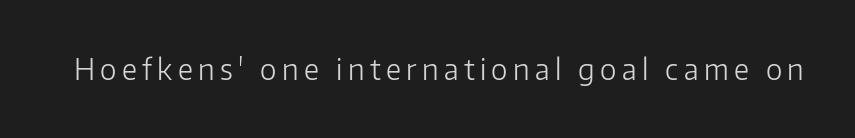
I'd call this a sans setting — the letters go barefoot. The weight would be labelled regular, book, light, or lighter still. The lettering stays uniformly vertical, giving the passage a roman look. Descenders hang freely into open space. Proportional: the letters do not fall into vertical columns.
